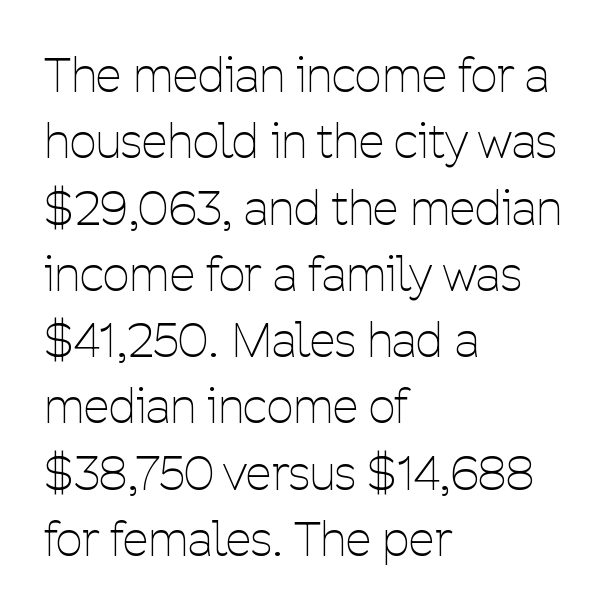
The image shows 47 px thin, condensed sans-serif type, upright; set left-aligned, normal line spacing (1.41x), normal letter spacing, not underlined; low stroke contrast and a medium x-height.
